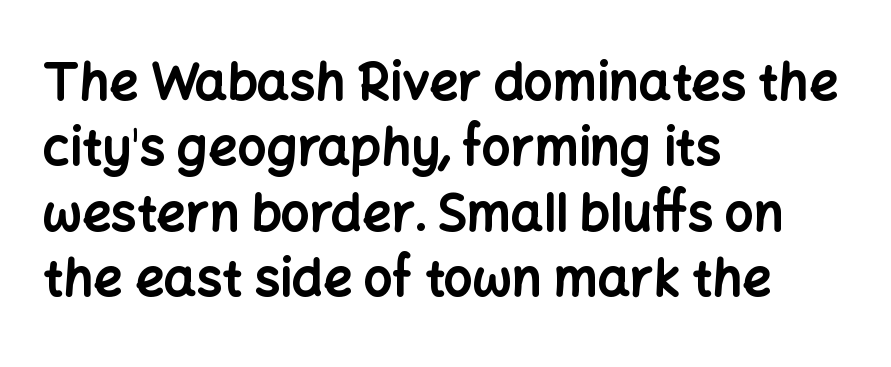
{"serif": "no", "italic": "no", "bold": "yes", "weight": "bold", "width": "normal", "stroke_contrast": "low", "x_height": "medium", "monospaced": "no", "underline": "no", "align": "left", "line_spacing": "normal", "line_spacing_ratio": 1.28, "letter_spacing": "normal", "letter_spacing_em": 0.0, "glyph_px": 51}
